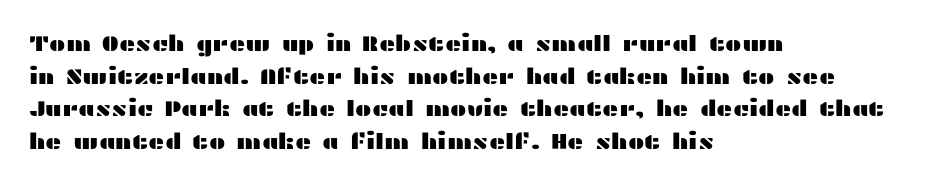
The image shows 22 px text type, upright; set left-aligned, normal line spacing (1.48x), normal letter spacing, not underlined.
